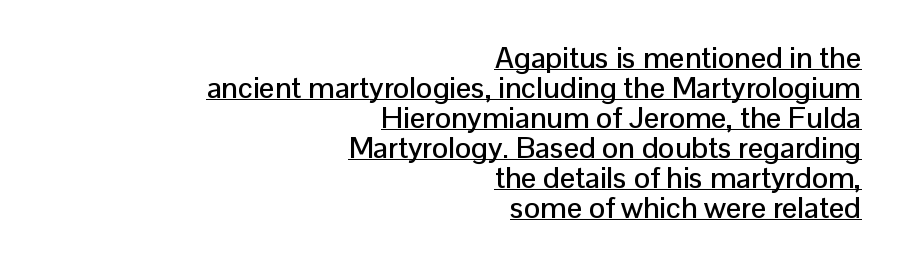
{"serif": "no", "italic": "no", "width": "normal", "stroke_contrast": "low", "x_height": "medium", "monospaced": "no", "underline": "yes", "align": "right", "line_spacing": "tight", "line_spacing_ratio": 1.0, "letter_spacing": "normal", "letter_spacing_em": 0.0, "glyph_px": 30}
